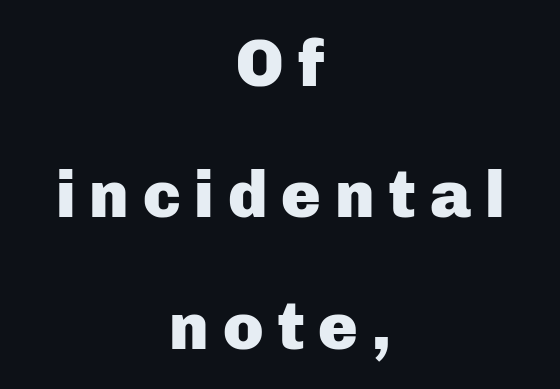
{"serif": "no", "italic": "no", "bold": "yes", "weight": "heavy", "width": "normal", "stroke_contrast": "low", "x_height": "medium", "monospaced": "no", "underline": "no", "align": "center", "line_spacing": "loose", "line_spacing_ratio": 1.99, "letter_spacing": "wide", "letter_spacing_em": 0.21, "glyph_px": 66}
